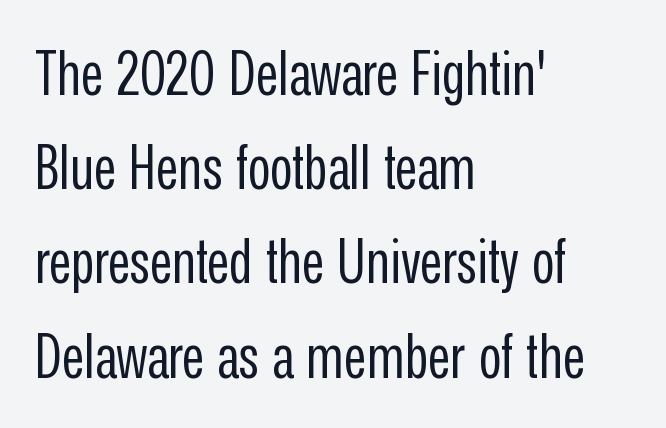
{"serif": "no", "italic": "no", "bold": "no", "weight": "regular", "width": "condensed", "stroke_contrast": "low", "x_height": "medium", "monospaced": "no", "underline": "no", "align": "left", "line_spacing": "normal", "line_spacing_ratio": 1.52, "letter_spacing": "normal", "letter_spacing_em": 0.0, "glyph_px": 62}
